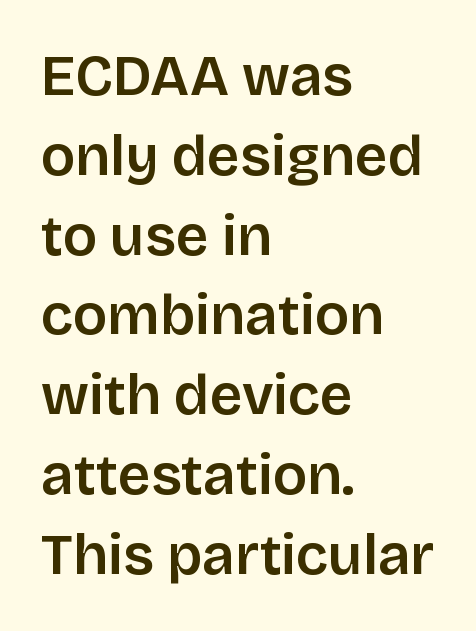
Q: Is the text italic (slanted)? A: No, it is upright.
Q: Is the typeface a serif or a sans-serif typeface? A: Sans-serif.
Q: Is the text underlined? A: No.
Q: How is the paragraph aligned? A: Left-aligned.
Q: Is the spacing between letters normal or unusually wide? A: Normal.
Q: Is the spacing between lines tight, normal or loose? A: Normal.
Q: Width (condensed, normal, or wide)? A: Normal.
Q: Stroke contrast? A: Low.
Q: x-height? A: Large.
Q: Monospaced? A: No.
